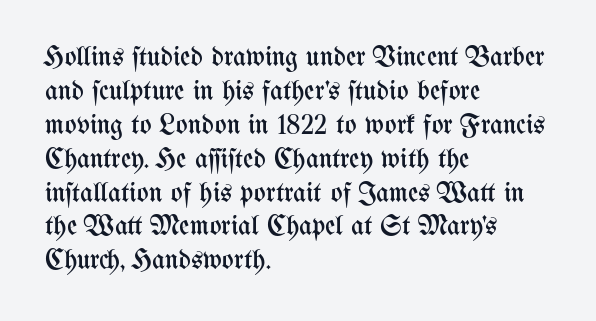
The lettering holds an erect, upright posture throughout. No letter is thick-stroked: the sample isn't bold. Here the glyphs are tracked normally, forming tight word shapes. The glyphs are unaccompanied by any horizontal stroke below them. Horizontally, the lines are justified to the leading edge only.
